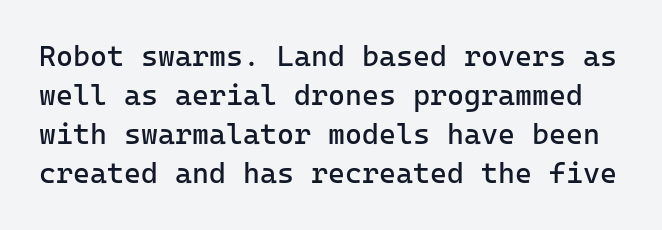
{"serif": "no", "italic": "no", "bold": "no", "weight": "regular", "width": "normal", "stroke_contrast": "low", "x_height": "medium", "monospaced": "yes", "underline": "no", "line_spacing": "normal", "line_spacing_ratio": 1.35, "letter_spacing": "normal", "letter_spacing_em": 0.0, "glyph_px": 29}
